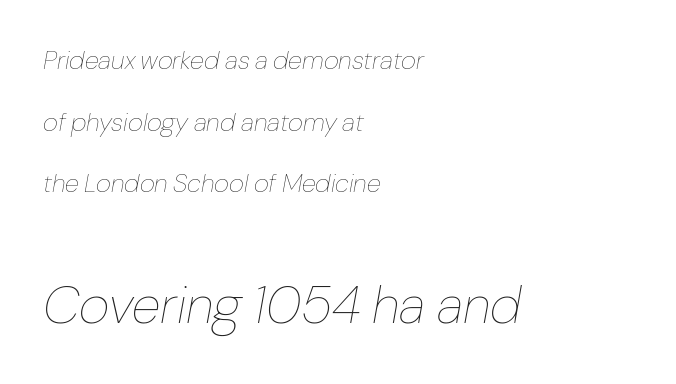
The image shows 53 px thin type, italic (leaning right); set left-aligned, loose line spacing (2.37x), normal letter spacing, not underlined; the second (bottom) block is 2.04x larger; low stroke contrast and a medium x-height.
